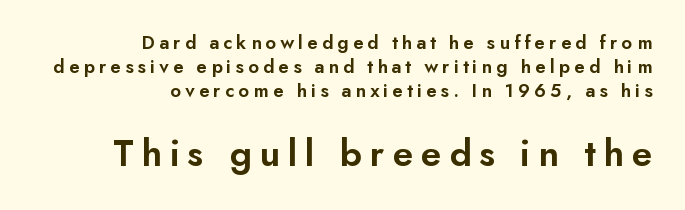
Larger block? The one below; the one above is distinctly smaller. Weight check: semibold — heavier than regular, not quite bold. These lines are rendered in a variable-pitch font. The font family rendered here belongs to the sans-serif group. Any mark beneath the type? The region is blank.
